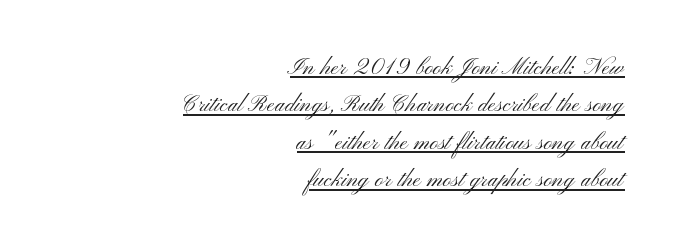
{"serif": "no", "bold": "no", "weight": "light", "width": "wide", "stroke_contrast": "medium", "x_height": "small", "monospaced": "no", "underline": "yes", "align": "right", "line_spacing": "normal", "line_spacing_ratio": 1.29, "letter_spacing": "normal", "letter_spacing_em": 0.0, "glyph_px": 29}
